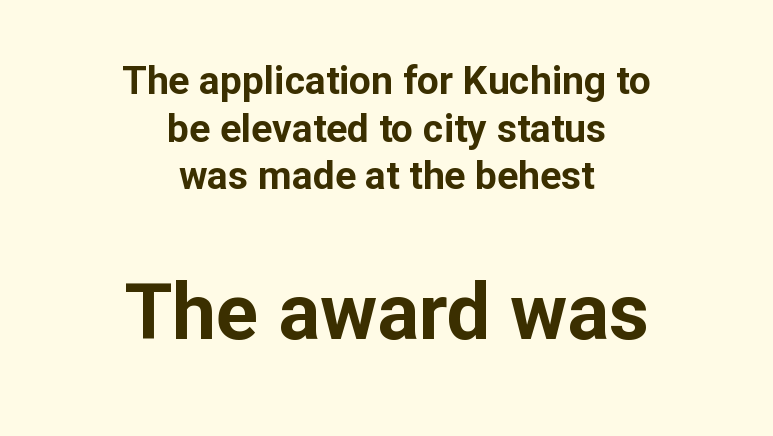
{"serif": "no", "italic": "no", "bold": "yes", "weight": "bold", "width": "normal", "stroke_contrast": "low", "x_height": "medium", "monospaced": "no", "underline": "no", "align": "center", "line_spacing_ratio": 1.22, "letter_spacing": "normal", "letter_spacing_em": 0.0, "larger_block": "second", "size_ratio": 2.0, "glyph_px": 78}
